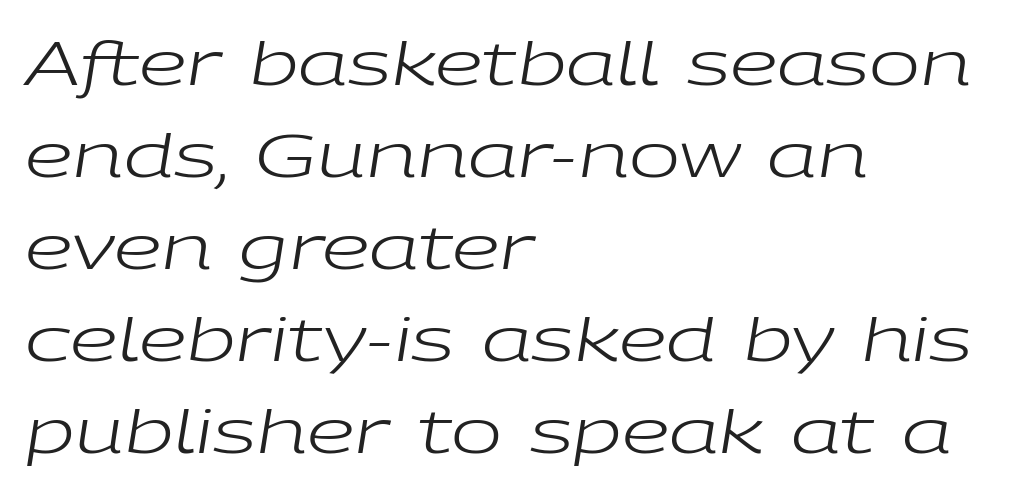
Any mark beneath the type? The region is blank. A typesetter would call this proportional, since set widths differ per character. The horizontal fit of the characters is conventional and even. These lines stack with their left ends in a neat column.
